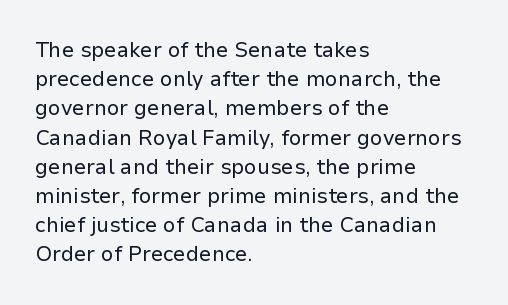
The image shows 21 px text type, upright; set left-aligned, normal line spacing (1.39x), normal letter spacing, not underlined.
